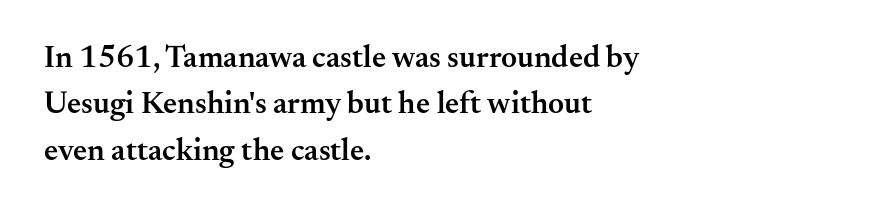
The image shows 31 px semibold serif type, upright; set left-aligned, normal line spacing (1.5x), normal letter spacing, not underlined; medium stroke contrast and a small x-height.
